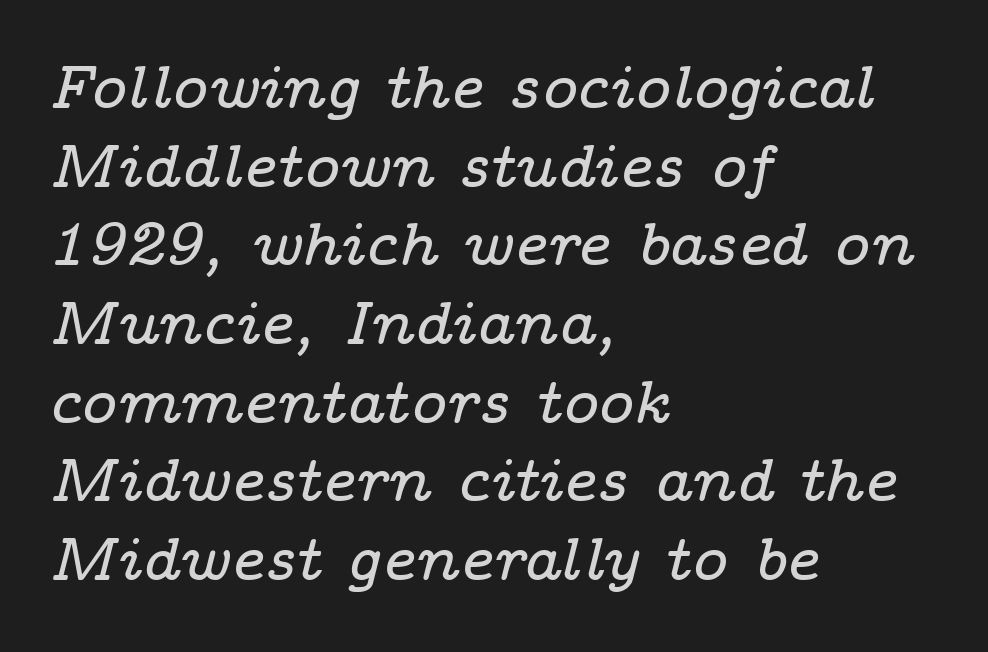
{"serif": "yes", "italic": "yes", "lean": "right", "slant_degrees": 14, "width": "wide", "stroke_contrast": "low", "x_height": "medium", "monospaced": "no", "underline": "no", "align": "left", "line_spacing": "normal", "line_spacing_ratio": 1.29, "letter_spacing": "normal", "letter_spacing_em": 0.0, "glyph_px": 61}
